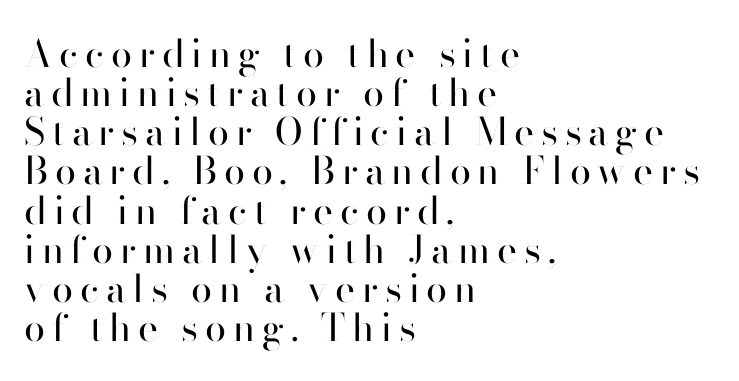
{"serif": "no", "italic": "no", "bold": "no", "weight": "regular", "width": "normal", "stroke_contrast": "high", "x_height": "small", "monospaced": "no", "underline": "no", "align": "left", "line_spacing": "tight", "line_spacing_ratio": 1.03, "glyph_px": 38}
